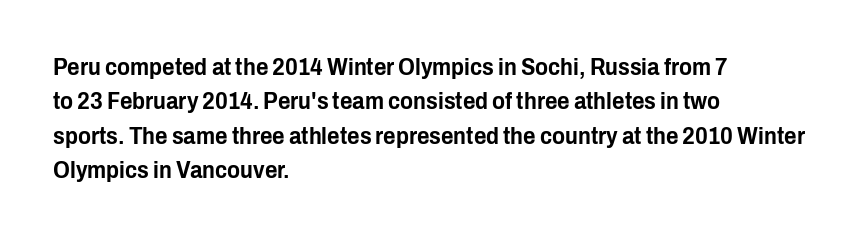
The image shows 24 px text type, upright; set left-aligned, normal line spacing (1.43x), normal letter spacing, not underlined.
